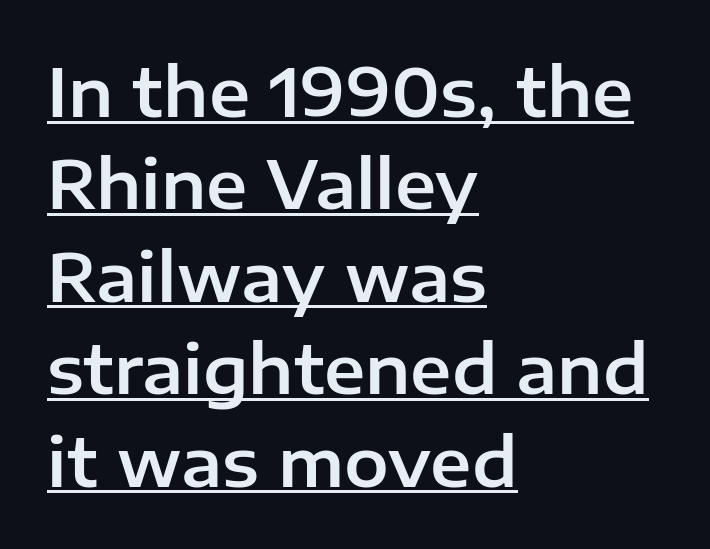
Is the block centered? No — it sits flush against the left margin. Typographically, this falls in the sans-serif category. The space between consecutive lines is moderate. The glyphs are accompanied by a horizontal stroke just below them. Do the characters align in a grid? No, the font is proportional. Nothing unusual about the tracking: characters are spaced as the font intends.
